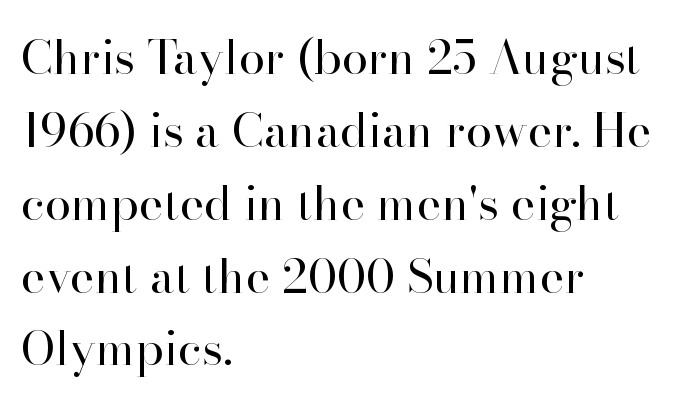
Look at the tracking — it's just the regular setting, nothing added. The font's upright variant was chosen for this text. Type style note: has serifs. The typeface has the unassuming heft of standard copy or less. The text block is weighted toward the left margin, trailing off unevenly rightward.
